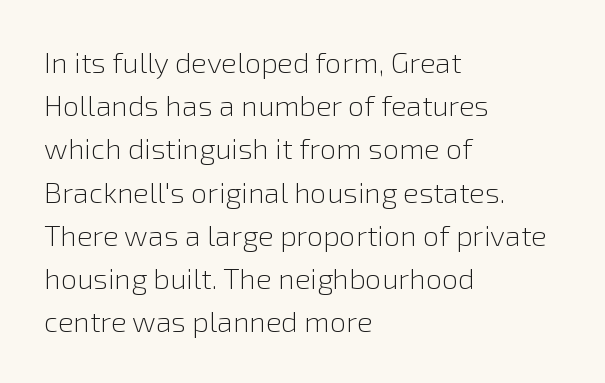
Q: Is the text bold? A: No.
Q: Is the text italic (slanted)? A: No, it is upright.
Q: Is the typeface a serif or a sans-serif typeface? A: Sans-serif.
Q: Is the text underlined? A: No.
Q: How is the paragraph aligned? A: Left-aligned.
Q: Is the spacing between letters normal or unusually wide? A: Normal.
Q: Is the spacing between lines tight, normal or loose? A: Normal.
Q: Width (condensed, normal, or wide)? A: Normal.
Q: Stroke contrast? A: Low.
Q: x-height? A: Medium.
Q: Monospaced? A: No.
